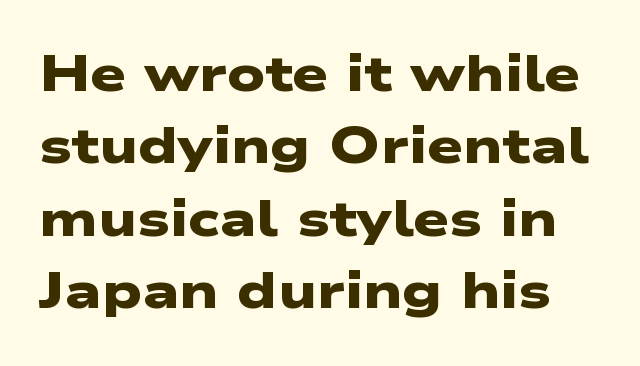
The image shows 51 px heavy, wide sans-serif type; set normal line spacing (1.42x), normal letter spacing, not underlined; low stroke contrast and a medium x-height.
